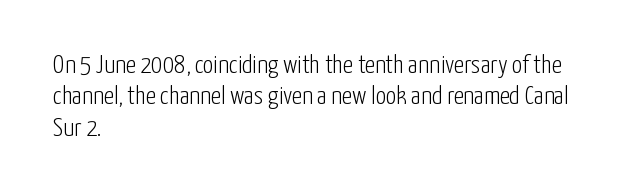
The image shows 26 px text type, upright; set left-aligned, line spacing 1.21x, normal letter spacing, not underlined.
